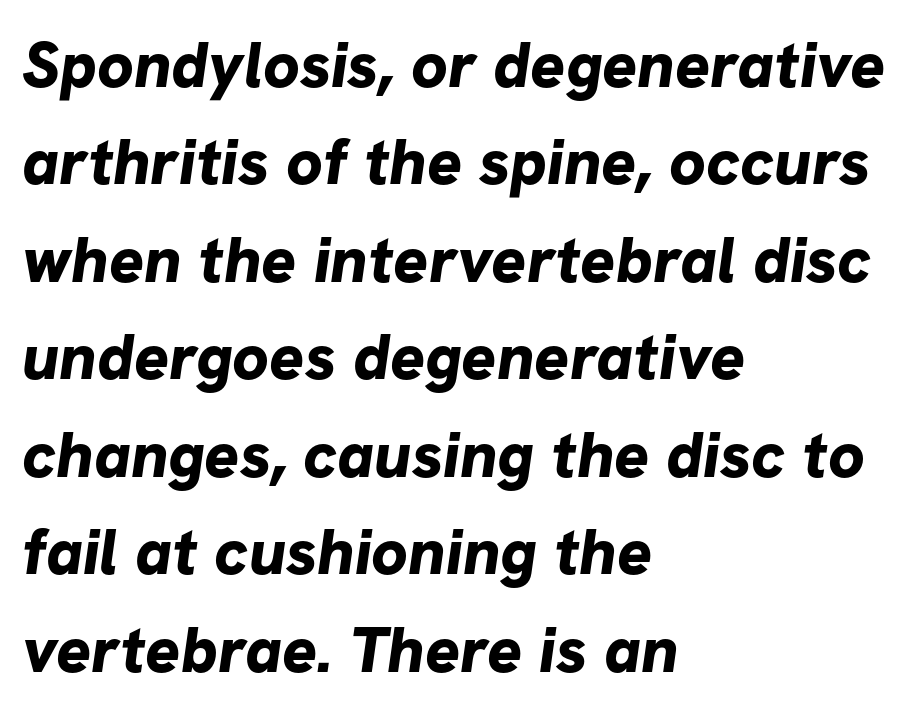
Here the designer chose a conventional face with non-uniform glyph widths. Leading matches the norm, producing a regular column. Examine the stroke ends and you'll find no serifs. Caption: bold face, heavy strokes. Words appear dense and cohesive because spacing is normal.
